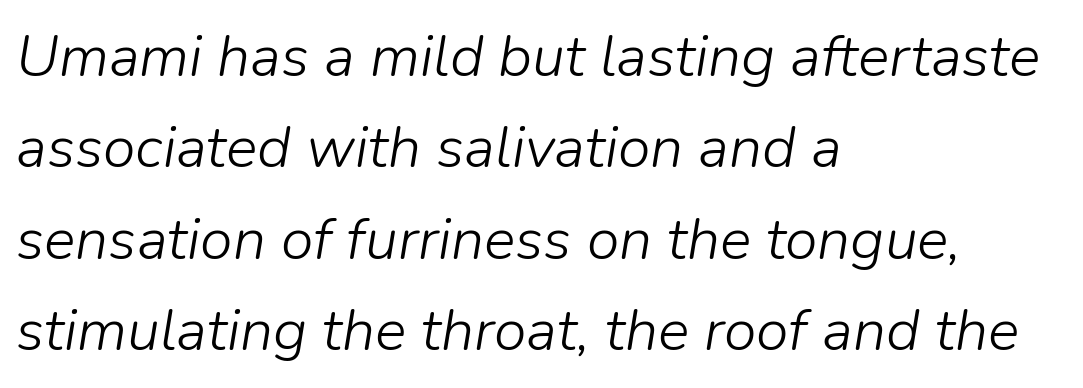
The type is set solid horizontally, with unmodified tracking. Interline gaps are of average width in this sample. Decoration check: the copy has no underline. Would a proofreader flag this as italicized? Yes.
